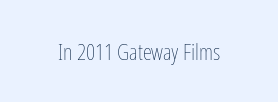
The image shows 23 px text type, upright; set normal letter spacing, not underlined.
